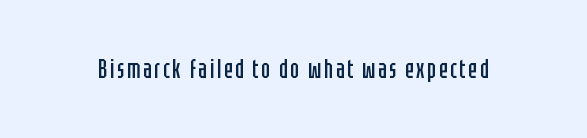
{"italic": "no", "bold": "no", "underline": "no", "glyph_px": 26}
